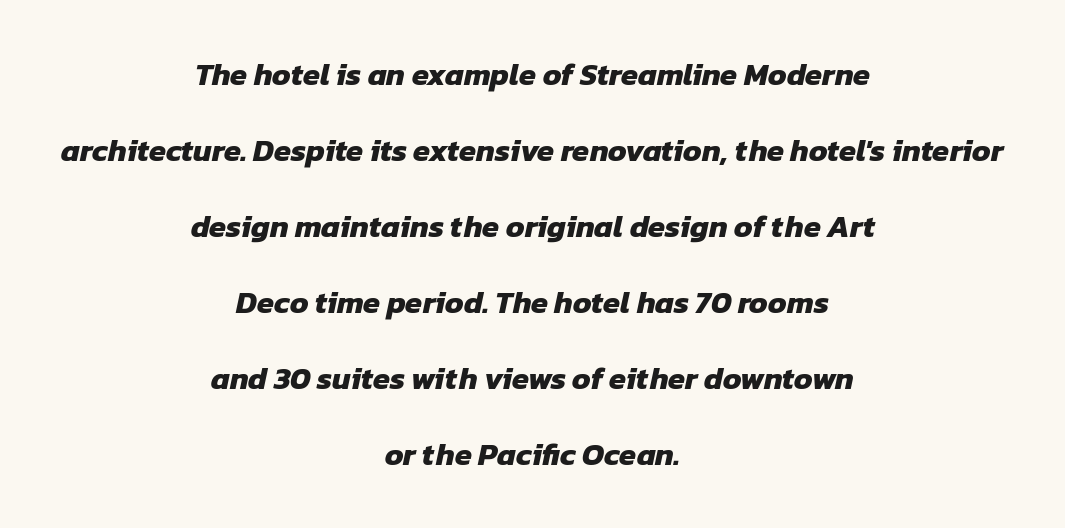
The image shows 31 px heavy sans-serif type; set centered, loose line spacing (2.45x), normal letter spacing, not underlined; low stroke contrast and a medium x-height.
